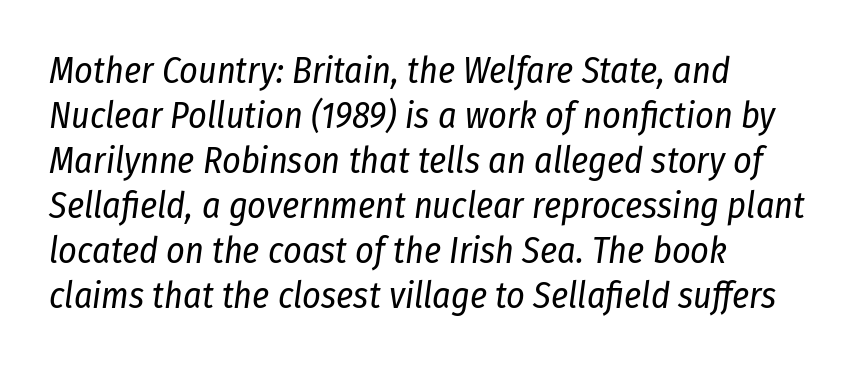
The image shows 36 px regular-weight, condensed type, italic (leaning right); set left-aligned, normal line spacing (1.25x), normal letter spacing, not underlined; low stroke contrast and a medium x-height.
